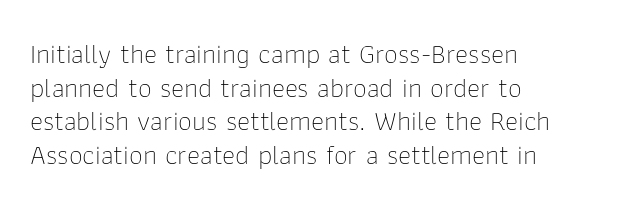
Q: Is the text bold? A: No.
Q: Is the text italic (slanted)? A: No, it is upright.
Q: Is the typeface a serif or a sans-serif typeface? A: Sans-serif.
Q: Is the text underlined? A: No.
Q: How is the paragraph aligned? A: Left-aligned.
Q: Is the spacing between letters normal or unusually wide? A: Normal.
Q: Width (condensed, normal, or wide)? A: Normal.
Q: Stroke contrast? A: Low.
Q: x-height? A: Medium.
Q: Monospaced? A: No.
